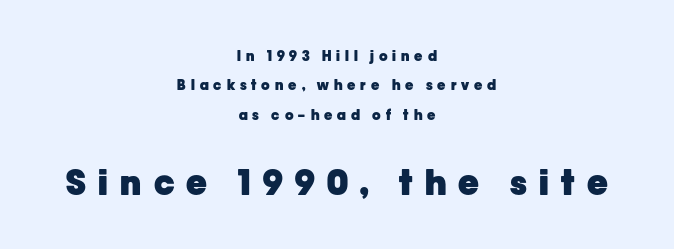
The glyphs in this specimen are sans serif. Both edges are ragged and mirror each other, which tells us the setting is centered. The lower block of text is set noticeably larger than the block above it. This sample uses expanded letter spacing, leaving extra air between glyphs. A bare baseline throughout the passage. These lines were composed using upright roman letters.
